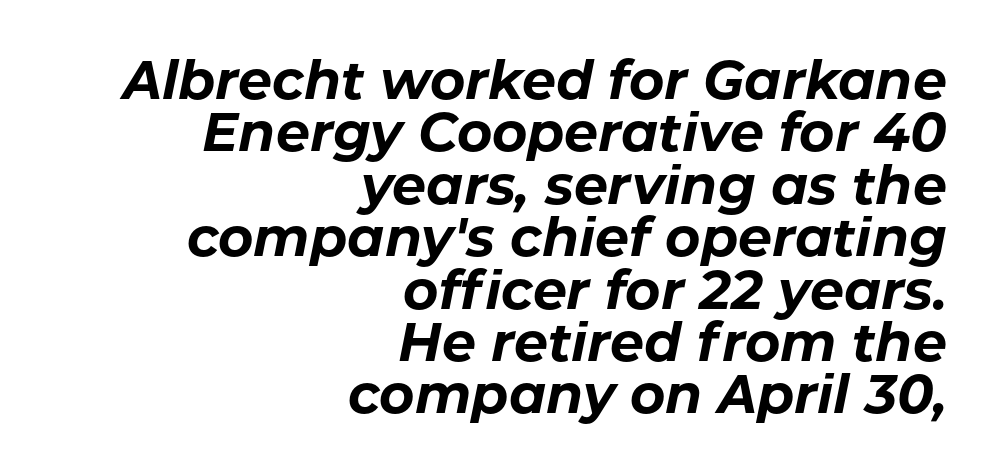
Q: Is the text bold? A: Yes.
Q: Is the text italic (slanted)? A: Yes, it leans right by about 11 degrees.
Q: Is the text underlined? A: No.
Q: How is the paragraph aligned? A: Right-aligned.
Q: Is the spacing between letters normal or unusually wide? A: Normal.
Q: Is the spacing between lines tight, normal or loose? A: Tight.
Q: Width (condensed, normal, or wide)? A: Normal.
Q: Stroke contrast? A: Low.
Q: x-height? A: Medium.
Q: Monospaced? A: No.
